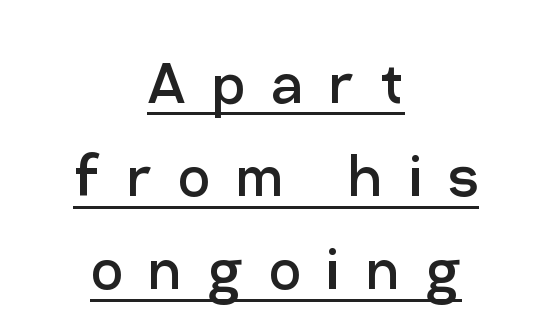
The image shows 70 px regular-weight sans-serif type, upright; set centered, normal line spacing (1.33x), unusually wide letter spacing (+0.37 em), underlined; low stroke contrast and a medium x-height.
